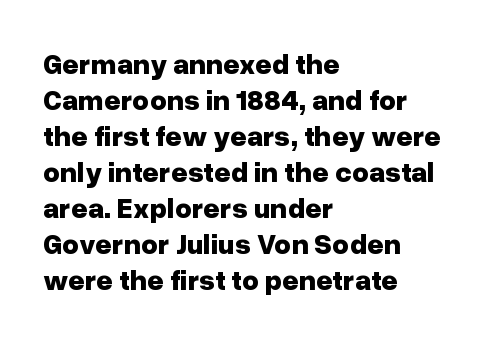
The image shows 29 px bold sans-serif type, upright; set left-aligned, line spacing 1.24x, normal letter spacing, not underlined; low stroke contrast and a medium x-height.
